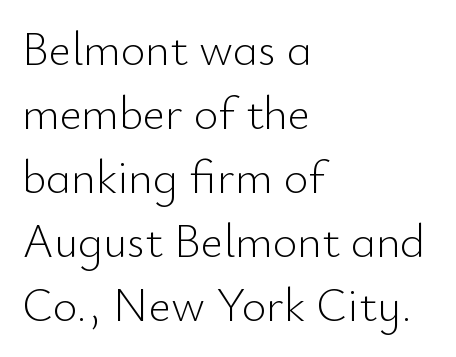
{"serif": "no", "italic": "no", "bold": "no", "weight": "light", "width": "normal", "stroke_contrast": "low", "x_height": "small", "monospaced": "no", "underline": "no", "align": "left", "line_spacing": "normal", "line_spacing_ratio": 1.36, "letter_spacing": "normal", "letter_spacing_em": 0.0, "glyph_px": 47}
